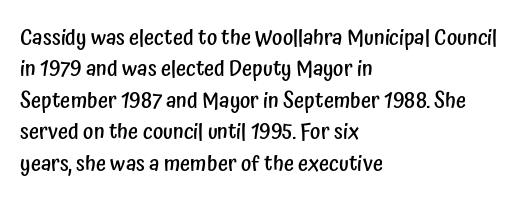
Successive baselines arrive at the customary interval. Horizontally, the lines are justified to the leading edge only. Short note: letters normally spaced. Emphasis by weight is partial: semibold. The gap between lines stays unmarked. Ordinary non-slanted type is in use.
